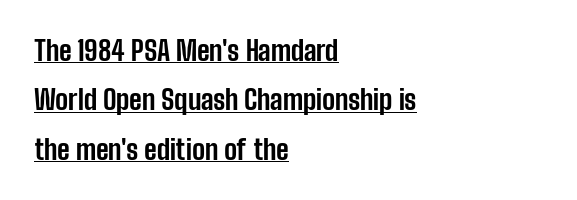
Q: Is the text bold? A: Yes.
Q: Is the text italic (slanted)? A: No, it is upright.
Q: Is the text underlined? A: Yes.
Q: How is the paragraph aligned? A: Left-aligned.
Q: Is the spacing between letters normal or unusually wide? A: Normal.
